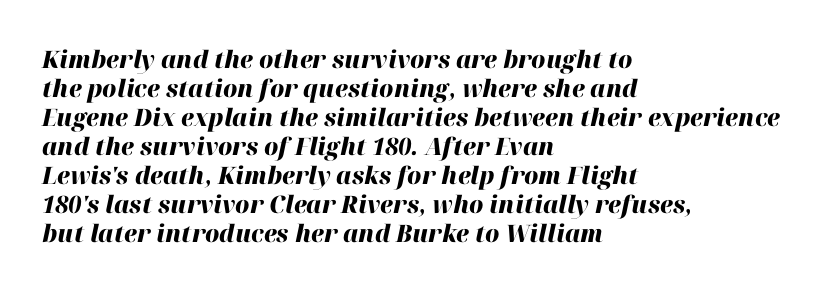
{"italic": "yes", "lean": "right", "slant_degrees": 12, "bold": "yes", "underline": "no", "align": "left", "line_spacing_ratio": 1.21, "letter_spacing": "normal", "letter_spacing_em": 0.0, "glyph_px": 24}
